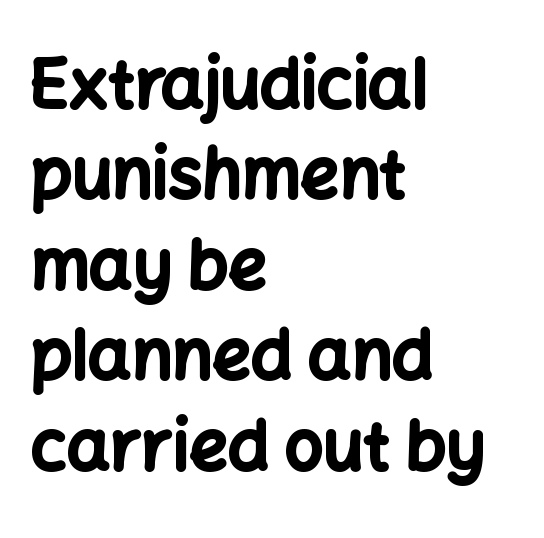
{"serif": "no", "italic": "no", "bold": "yes", "weight": "bold", "width": "normal", "stroke_contrast": "low", "x_height": "medium", "monospaced": "no", "underline": "no", "align": "left", "line_spacing": "normal", "line_spacing_ratio": 1.33, "letter_spacing": "normal", "letter_spacing_em": 0.0, "glyph_px": 68}
